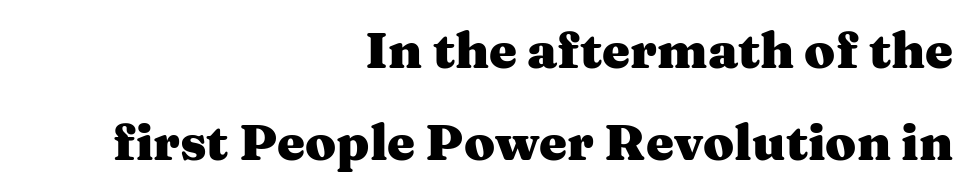
Q: Is the text bold? A: Yes.
Q: Is the text italic (slanted)? A: No, it is upright.
Q: Is the typeface a serif or a sans-serif typeface? A: Serif.
Q: Is the text underlined? A: No.
Q: How is the paragraph aligned? A: Right-aligned.
Q: Is the spacing between letters normal or unusually wide? A: Normal.
Q: Width (condensed, normal, or wide)? A: Wide.
Q: Stroke contrast? A: Medium.
Q: x-height? A: Medium.
Q: Monospaced? A: No.
